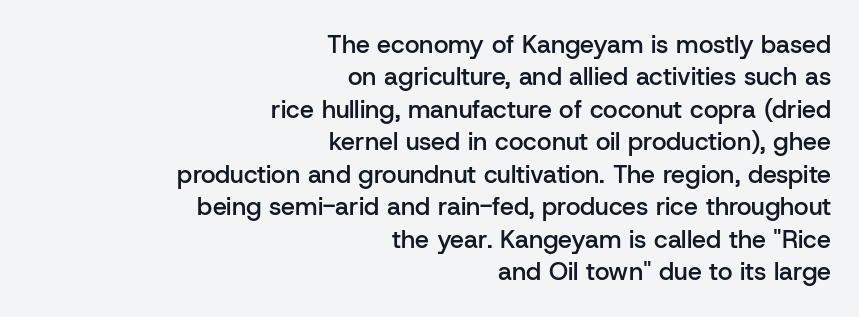
The image shows 25 px text type, upright; set right-aligned, normal line spacing (1.3x), normal letter spacing, not underlined.
